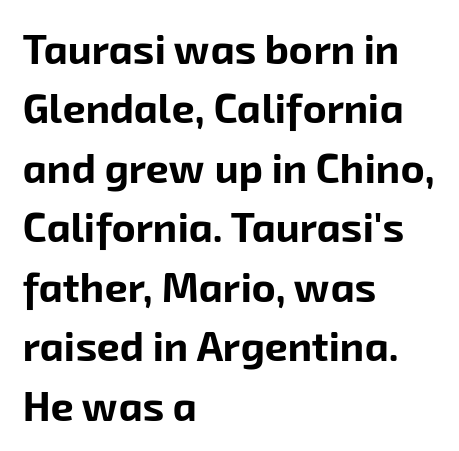
{"serif": "no", "bold": "yes", "weight": "bold", "width": "normal", "stroke_contrast": "low", "x_height": "medium", "monospaced": "no", "underline": "no", "align": "left", "line_spacing": "normal", "line_spacing_ratio": 1.45, "letter_spacing": "normal", "letter_spacing_em": 0.0, "glyph_px": 41}
